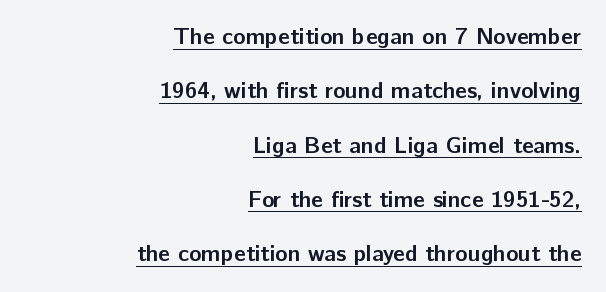
Q: Is the text bold? A: Yes.
Q: Is the text italic (slanted)? A: No, it is upright.
Q: Is the text underlined? A: Yes.
Q: How is the paragraph aligned? A: Right-aligned.
Q: Is the spacing between letters normal or unusually wide? A: Normal.
Q: Is the spacing between lines tight, normal or loose? A: Loose.
